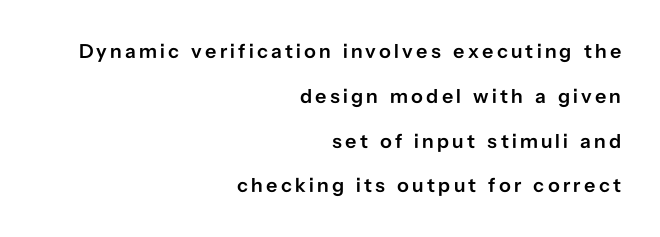
The image shows 20 px text type, upright; set right-aligned, loose line spacing (2.24x), not underlined.
